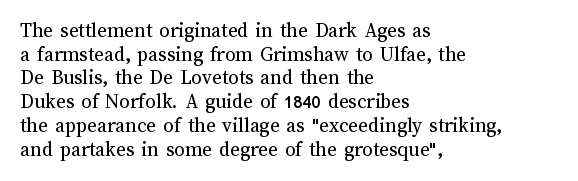
Line beginnings align vertically; line endings do not. Standard letterfit; no display-style spreading of the glyphs. No word sits above an underline. Is there any slant? The stems are plumb. Heft: none added — not bold. Leading is clearly below the norm, producing a dense column.
